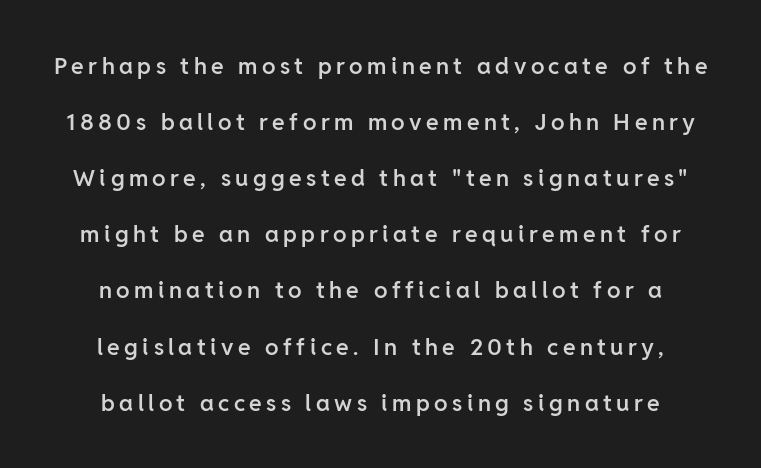
{"italic": "no", "bold": "semi", "underline": "no", "line_spacing": "loose", "line_spacing_ratio": 2.44, "glyph_px": 23}
